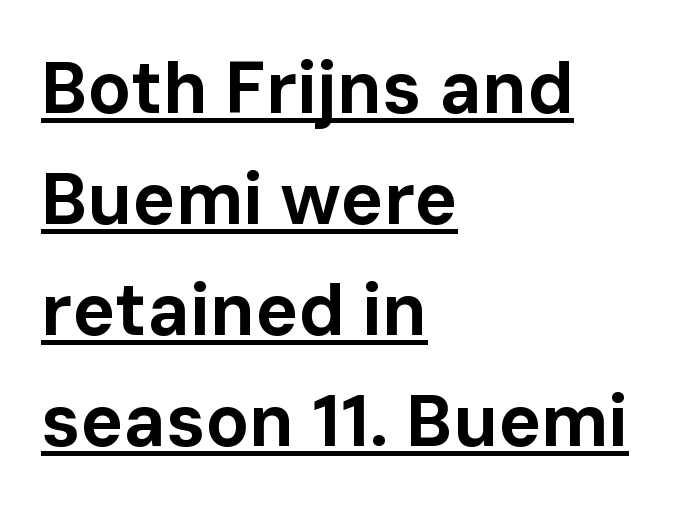
A roman cut, with each character standing at attention. This is underlined copy, the kind a proofreader might mark for attention. Vertically, the passage feels balanced, rows spaced as you'd expect. This sample uses plain, unmodified letter spacing. Which margin do the lines hug? The left one — the right edge is uneven.
